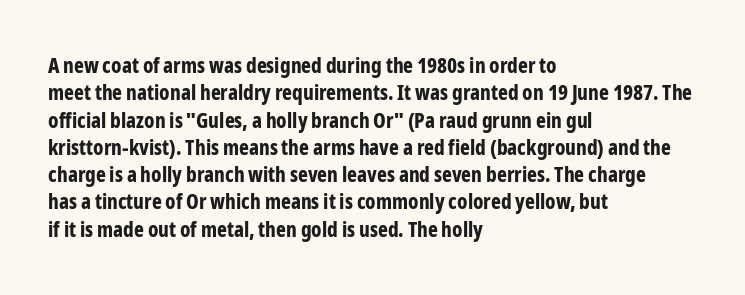
{"italic": "no", "bold": "yes", "underline": "no", "align": "left", "line_spacing": "normal", "line_spacing_ratio": 1.3, "letter_spacing": "normal", "letter_spacing_em": 0.0, "glyph_px": 21}
